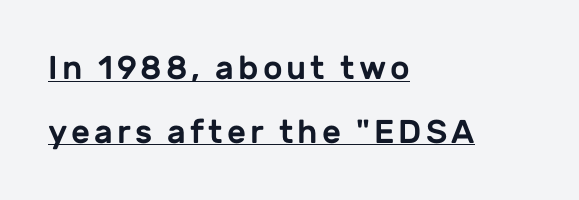
What's the leading like? Stretched, with rows far apart. Think of a printed novel: that variable character pitch is what you see here. Classification — sans serif. Compared with a centered layout, this one pins lines to the left instead. Looks like someone drew a line under every word here.
